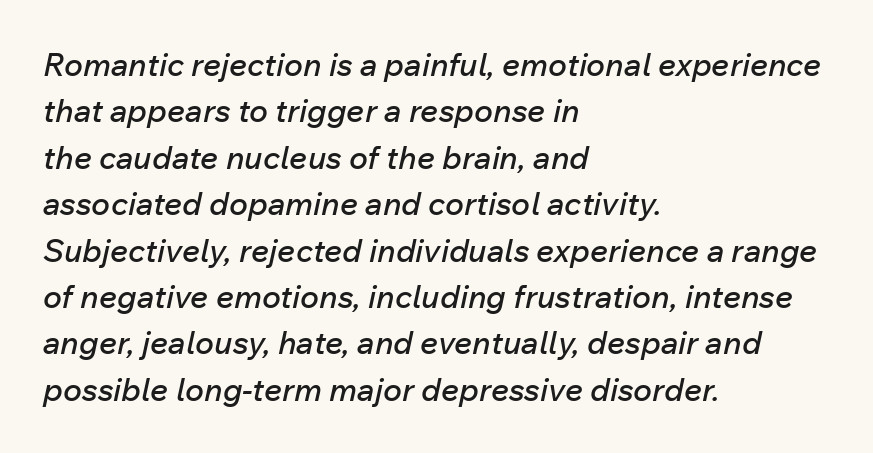
Emphasis-style slanted type is in use. The lines are quadded left. Letters rest on an invisible, unmarked baseline. The passage shown is typed in a proportional face where columns would drift. This rendering leaves character spacing at its baseline value. Each new line begins a customary step beneath the previous one.
